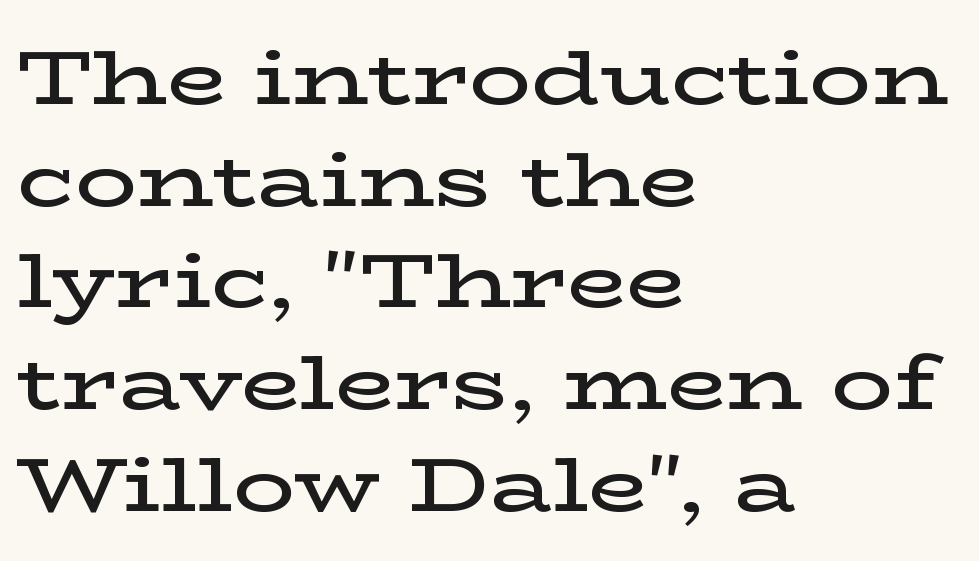
{"serif": "yes", "italic": "no", "bold": "semi", "weight": "semibold", "width": "wide", "stroke_contrast": "low", "x_height": "medium", "monospaced": "no", "underline": "no", "align": "left", "line_spacing": "normal", "line_spacing_ratio": 1.32, "letter_spacing": "normal", "letter_spacing_em": 0.0, "glyph_px": 77}
